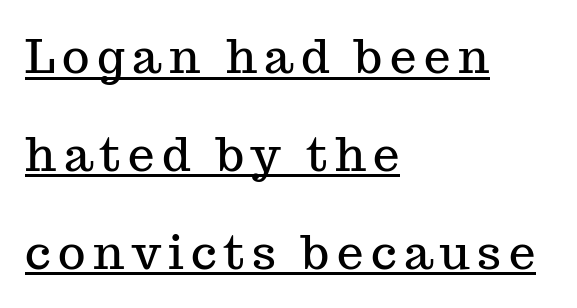
This sample has the flowing, uneven cadence of proportional lettering. The paragraph has a hard left edge and a soft right edge. A roman cut, with each character standing at attention. The lettering is marked with a stroke running underneath it. The characters display serif detailing at their extremities.
